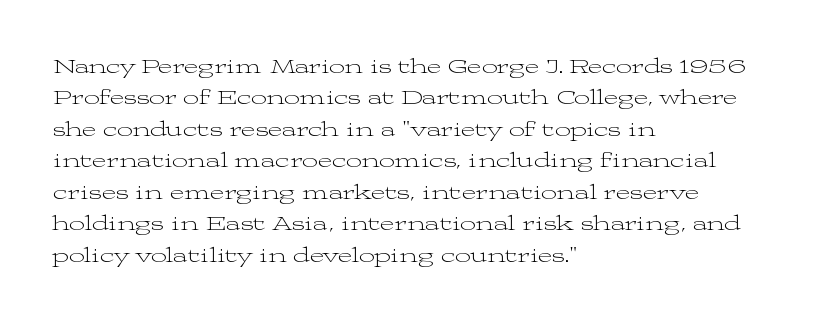
The line-height multiplier appears to be the usual default. The ragged edge is on the right, which tells us the setting is flush left. A typesetter would mark this as roman, not italic. This sample uses plain, unmodified letter spacing. No letter is thick-stroked: the sample isn't bold.
